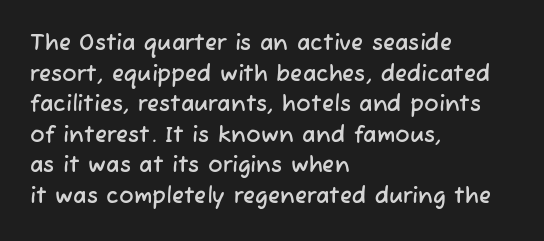
The passage shown is not underscored anywhere. Look at the tracking — it's just the regular setting, nothing added. Compared with typical paragraphs, the rows here are spaced about the same. The text block is weighted toward the left margin, trailing off unevenly rightward.
